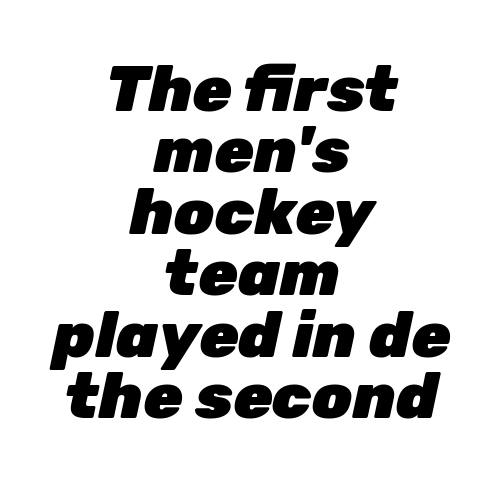
Notice how the stems are inclined rather than vertical — that's the hallmark of italics. Horizontal bands of white between lines are thin slivers. The gaps between neighbouring characters are ordinary and unremarkable. Heavy, bold letterforms. You could not count columns in this text — the font is proportionally spaced. Each row of text sits above clean, open space.
